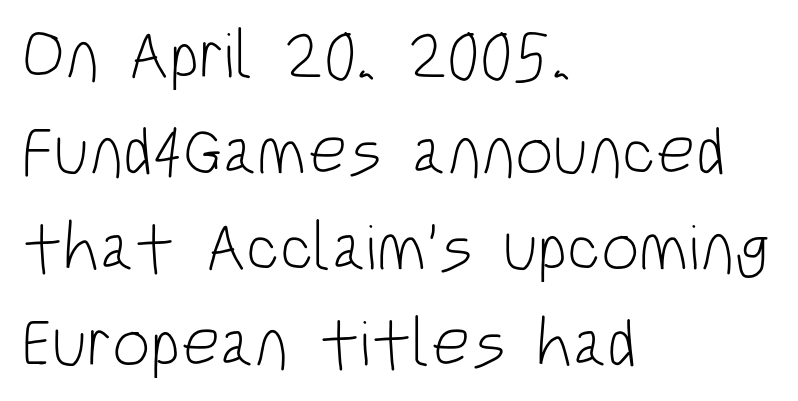
Q: Is the text bold? A: No.
Q: Is the text italic (slanted)? A: No, it is upright.
Q: Is the typeface a serif or a sans-serif typeface? A: Sans-serif.
Q: Is the text underlined? A: No.
Q: How is the paragraph aligned? A: Left-aligned.
Q: Is the spacing between letters normal or unusually wide? A: Normal.
Q: Is the spacing between lines tight, normal or loose? A: Normal.
Q: Width (condensed, normal, or wide)? A: Condensed.
Q: Stroke contrast? A: Low.
Q: x-height? A: Large.
Q: Monospaced? A: No.
